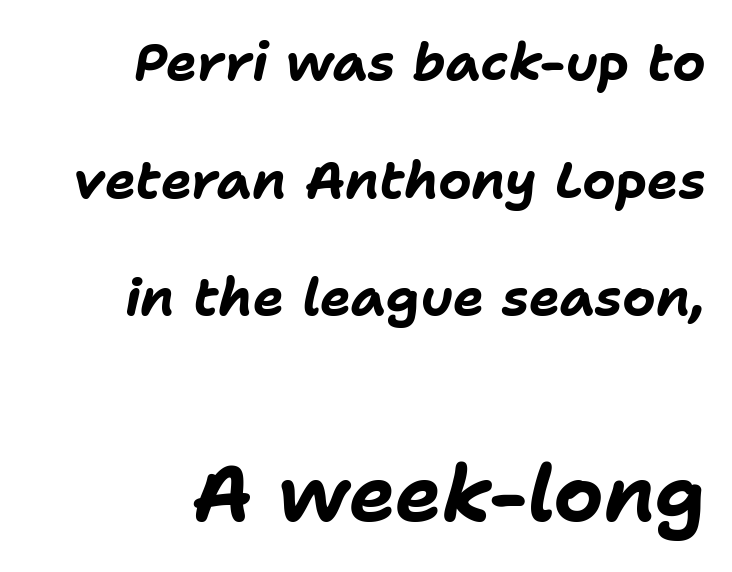
The axis of the letterforms is tilted away from vertical. The typesetting leans heavy: a genuine bold. Two sizes are in play, and the larger belongs to the second block. The letterforms sit shoulder to shoulder at normal distance. The foot of each line stays bare and open.
